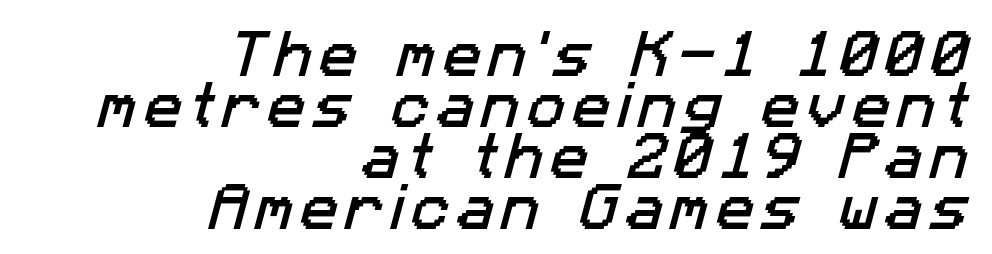
Regarding serifs, this sample does without them. The passage shown is typed in a proportional face where columns would drift. Closely set lines give the paragraph a compact silhouette. A clean baseline with only descenders dipping below it.
